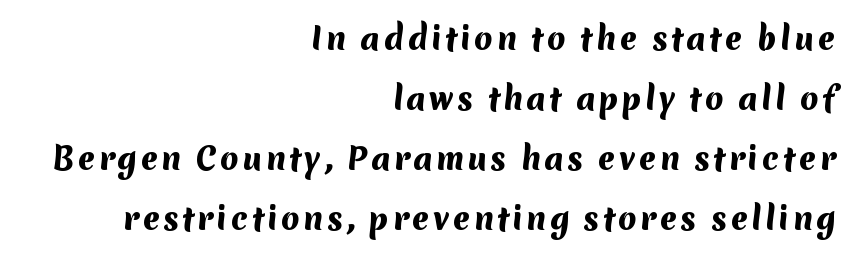
{"serif": "no", "bold": "yes", "weight": "heavy", "width": "normal", "stroke_contrast": "medium", "x_height": "medium", "monospaced": "no", "underline": "no", "align": "right", "line_spacing": "loose", "line_spacing_ratio": 2.0, "glyph_px": 30}
